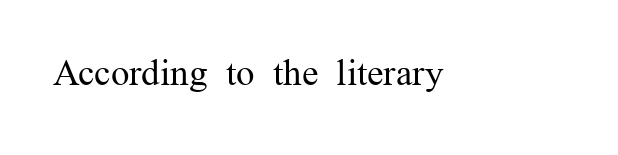
{"serif": "yes", "italic": "no", "bold": "no", "weight": "regular", "width": "normal", "stroke_contrast": "medium", "x_height": "medium", "monospaced": "no", "underline": "no", "letter_spacing": "normal", "letter_spacing_em": 0.0, "glyph_px": 37}
